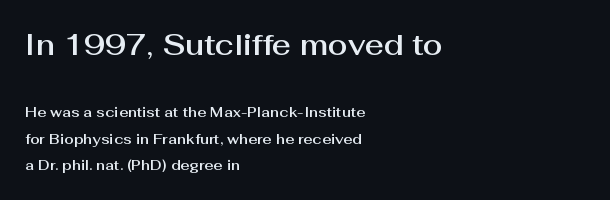
Q: Is the text italic (slanted)? A: No, it is upright.
Q: Is the typeface a serif or a sans-serif typeface? A: Sans-serif.
Q: Is the text underlined? A: No.
Q: How is the paragraph aligned? A: Left-aligned.
Q: Is the spacing between letters normal or unusually wide? A: Normal.
Q: Which block of text is set in a larger size, the first (top) or the second (bottom)? A: The first (top) one.
Q: Width (condensed, normal, or wide)? A: Normal.
Q: Stroke contrast? A: Medium.
Q: x-height? A: Medium.
Q: Monospaced? A: No.
